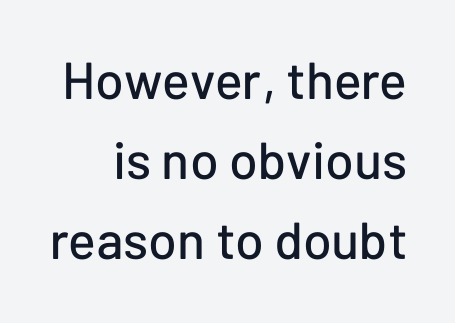
{"serif": "no", "italic": "no", "width": "normal", "stroke_contrast": "low", "x_height": "medium", "monospaced": "no", "underline": "no", "line_spacing": "normal", "line_spacing_ratio": 1.54, "letter_spacing": "normal", "letter_spacing_em": 0.0, "glyph_px": 52}
